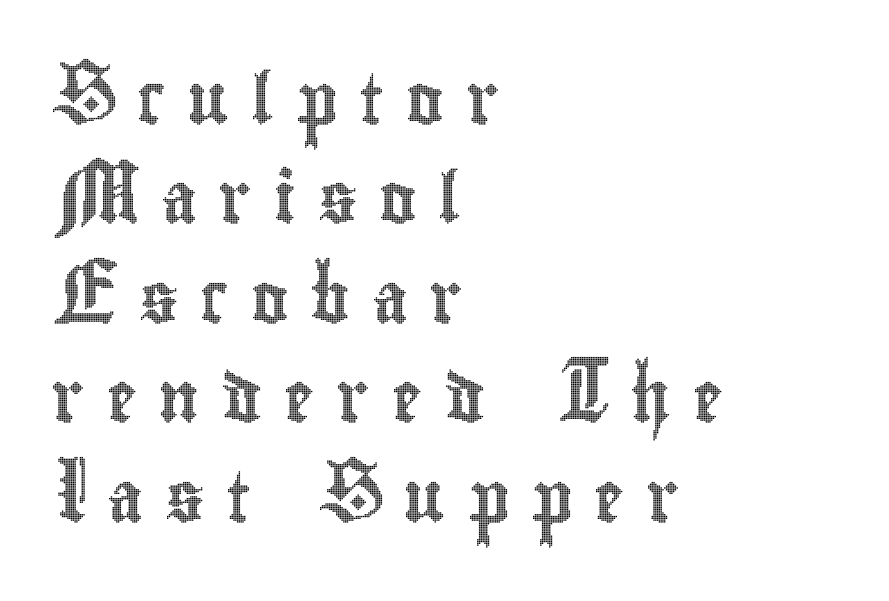
{"italic": "no", "width": "condensed", "x_height": "small", "monospaced": "no", "underline": "no", "align": "left", "line_spacing": "loose", "line_spacing_ratio": 1.99, "letter_spacing": "wide", "letter_spacing_em": 0.44, "glyph_px": 50}
